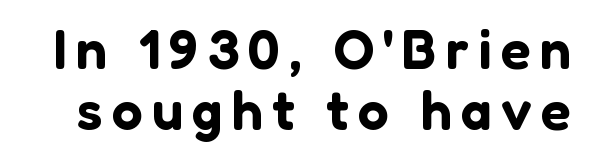
{"serif": "no", "italic": "no", "width": "normal", "stroke_contrast": "low", "x_height": "medium", "monospaced": "no", "underline": "no", "line_spacing": "tight", "line_spacing_ratio": 1.11, "glyph_px": 55}
